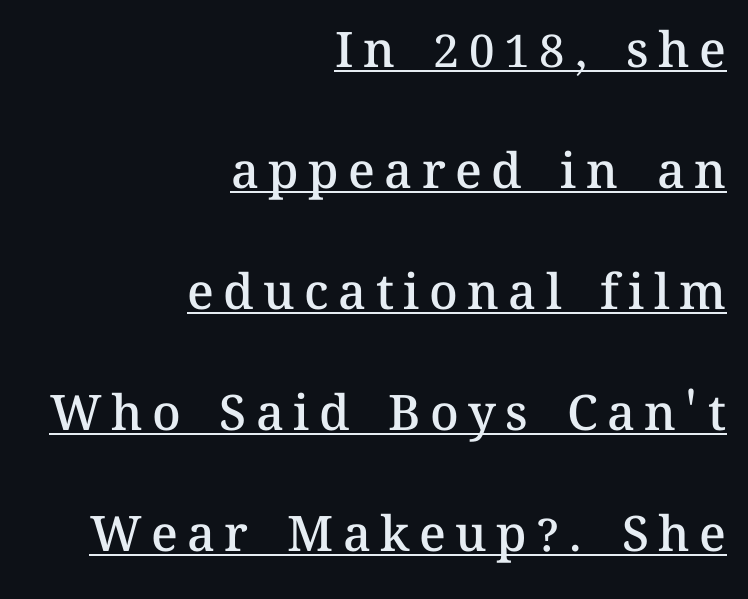
The image shows 49 px semibold type, upright; set right-aligned, loose line spacing (2.47x), underlined; medium stroke contrast and a medium x-height.
